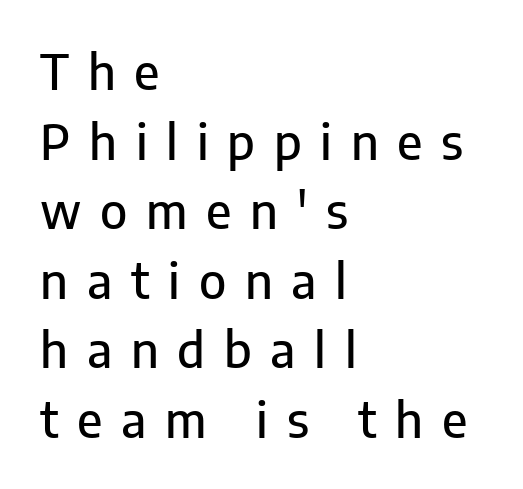
Q: Is the text italic (slanted)? A: No, it is upright.
Q: Is the typeface a serif or a sans-serif typeface? A: Sans-serif.
Q: Is the text underlined? A: No.
Q: How is the paragraph aligned? A: Left-aligned.
Q: Is the spacing between letters normal or unusually wide? A: Unusually wide.
Q: Is the spacing between lines tight, normal or loose? A: Normal.
Q: Width (condensed, normal, or wide)? A: Normal.
Q: Stroke contrast? A: Low.
Q: x-height? A: Medium.
Q: Monospaced? A: No.
